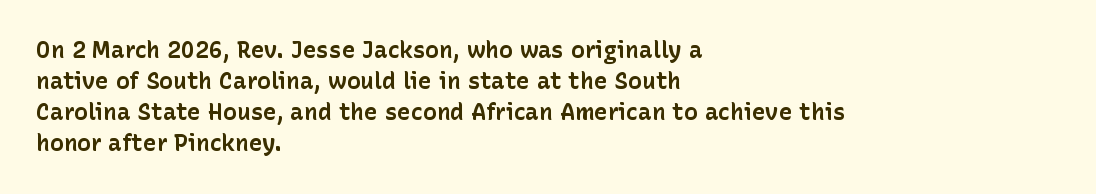
Q: Is the text bold? A: Yes.
Q: Is the text italic (slanted)? A: No, it is upright.
Q: Is the text underlined? A: No.
Q: How is the paragraph aligned? A: Left-aligned.
Q: Is the spacing between letters normal or unusually wide? A: Normal.
Q: Is the spacing between lines tight, normal or loose? A: Normal.
